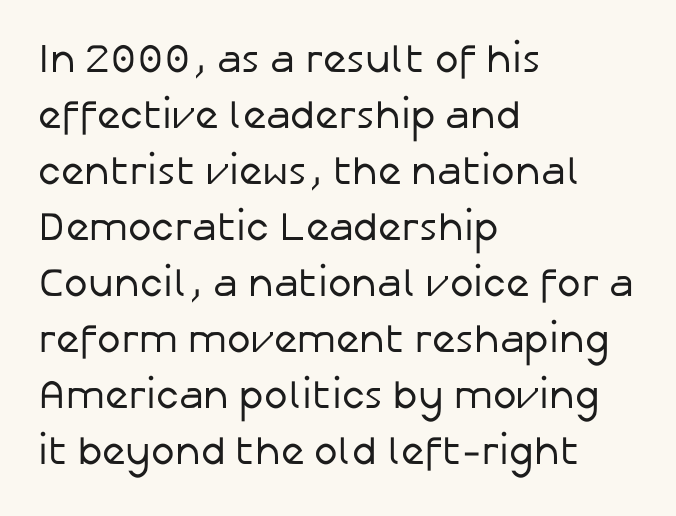
{"serif": "no", "italic": "no", "bold": "no", "weight": "regular", "width": "normal", "stroke_contrast": "low", "x_height": "medium", "monospaced": "no", "underline": "no", "align": "left", "line_spacing": "normal", "line_spacing_ratio": 1.4, "letter_spacing": "normal", "letter_spacing_em": 0.0, "glyph_px": 40}
